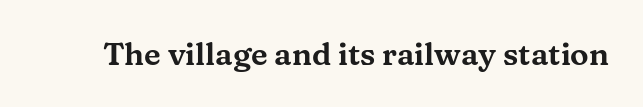
Q: Is the text italic (slanted)? A: No, it is upright.
Q: Is the typeface a serif or a sans-serif typeface? A: Serif.
Q: Is the text underlined? A: No.
Q: Is the spacing between letters normal or unusually wide? A: Normal.
Q: Width (condensed, normal, or wide)? A: Wide.
Q: Stroke contrast? A: Medium.
Q: x-height? A: Medium.
Q: Monospaced? A: No.
